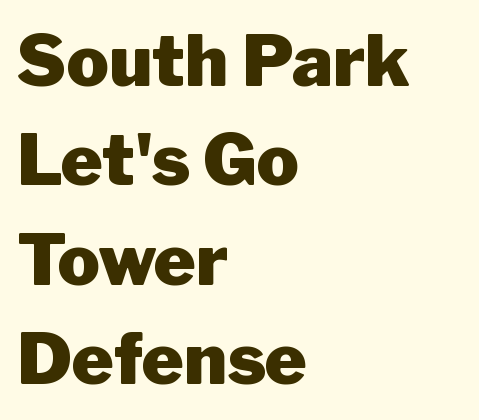
The rendering keeps characters at their native spacing. If you drew a ruler down the left edge, every line would touch it. The strip under each line holds only bare page. Each letter's strokes conclude bluntly, with no projecting serifs.
